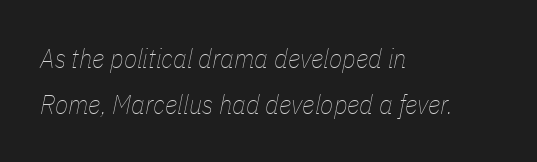
You could call the tracking neutral — neither tight nor loose. Designer's note — italics engaged. Horizontally, the lines are justified to the leading edge only. Students, observe: this is what conventionally led text looks like. The letters look calm and open, with moderate or lighter stems. Any mark beneath the type? The region is blank.
